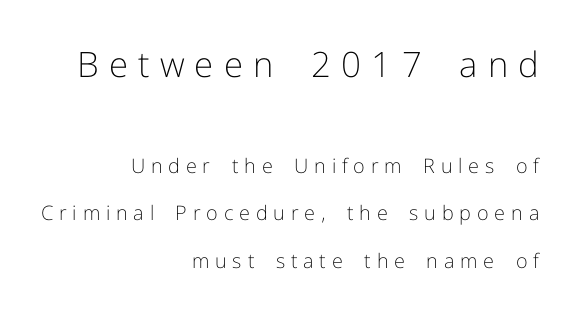
The image shows 35 px light sans-serif type, upright; set right-aligned, loose line spacing (2.39x), unusually wide letter spacing (+0.29 em), not underlined; the first (top) block is 1.75x larger; low stroke contrast and a medium x-height.
